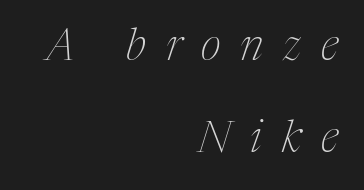
The image shows 44 px thin, condensed serif type, italic (leaning right); set right-aligned, loose line spacing (2.1x), unusually wide letter spacing (+0.45 em), not underlined; medium stroke contrast and a medium x-height.
